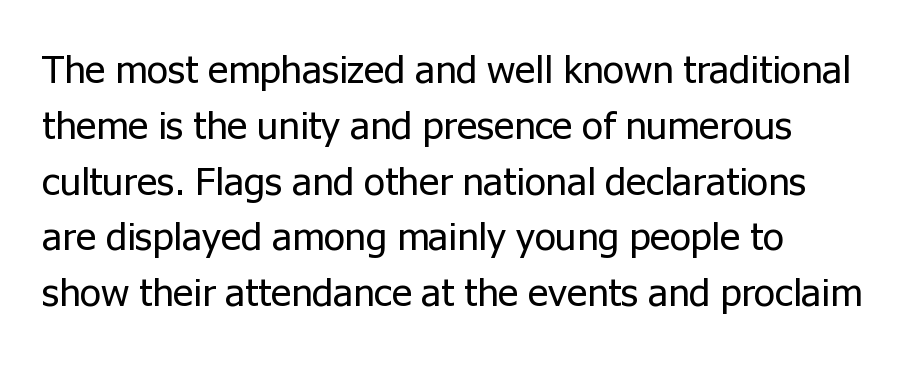
Q: Is the text bold? A: No.
Q: Is the text italic (slanted)? A: No, it is upright.
Q: Is the typeface a serif or a sans-serif typeface? A: Sans-serif.
Q: Is the text underlined? A: No.
Q: Is the spacing between letters normal or unusually wide? A: Normal.
Q: Is the spacing between lines tight, normal or loose? A: Normal.
Q: Width (condensed, normal, or wide)? A: Normal.
Q: Stroke contrast? A: Low.
Q: x-height? A: Medium.
Q: Monospaced? A: No.
